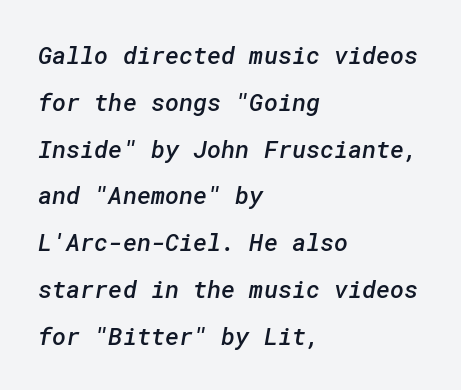
The image shows 24 px text type; set left-aligned, loose line spacing (1.95x), normal letter spacing, not underlined.
